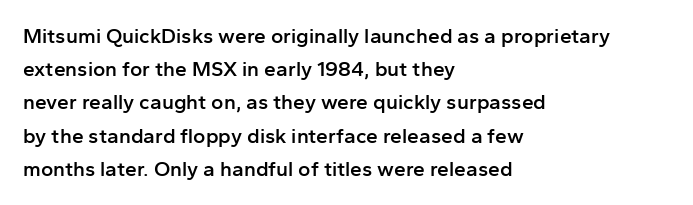
A typesetter would call this zero additional tracking. The foot of each line stays bare and open. Whoever set this chose a conventional vertical rhythm. Short and long lines alike share a common starting point at left. Stems and bowls a touch heavier than normal — semibold. The lettering stays uniformly vertical, giving the passage a roman look.
